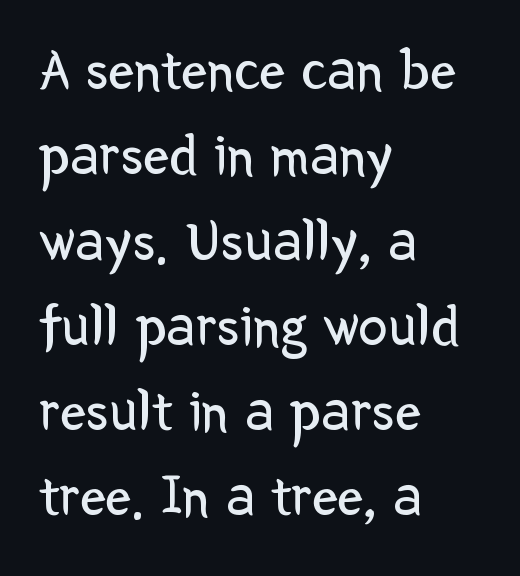
The image shows 58 px regular-weight sans-serif type, upright; set left-aligned, normal line spacing (1.47x), normal letter spacing, not underlined; low stroke contrast and a medium x-height.
